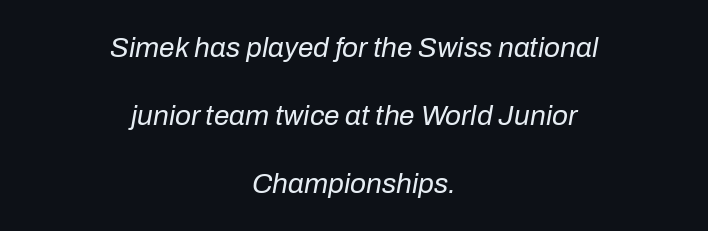
{"italic": "yes", "lean": "right", "slant_degrees": 10, "bold": "no", "weight": "regular", "width": "normal", "stroke_contrast": "low", "x_height": "medium", "monospaced": "no", "underline": "no", "align": "center", "line_spacing": "loose", "line_spacing_ratio": 2.42, "letter_spacing": "normal", "letter_spacing_em": 0.0, "glyph_px": 28}
